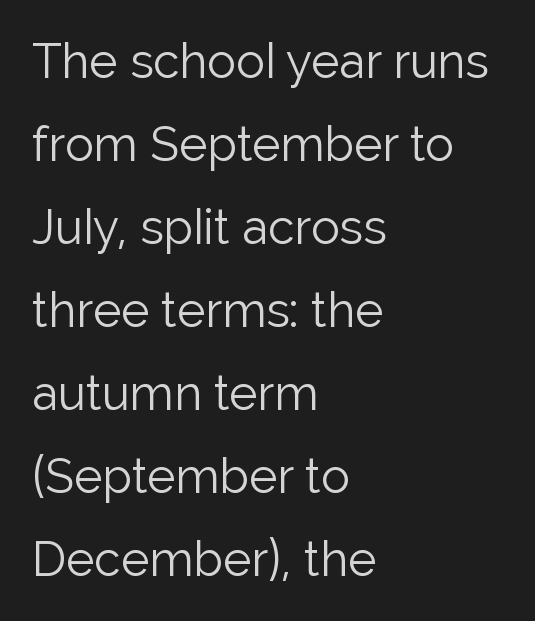
{"serif": "no", "italic": "no", "bold": "no", "weight": "light", "width": "normal", "stroke_contrast": "low", "x_height": "medium", "monospaced": "no", "underline": "no", "align": "left", "line_spacing_ratio": 1.73, "letter_spacing": "normal", "letter_spacing_em": 0.0, "glyph_px": 48}
